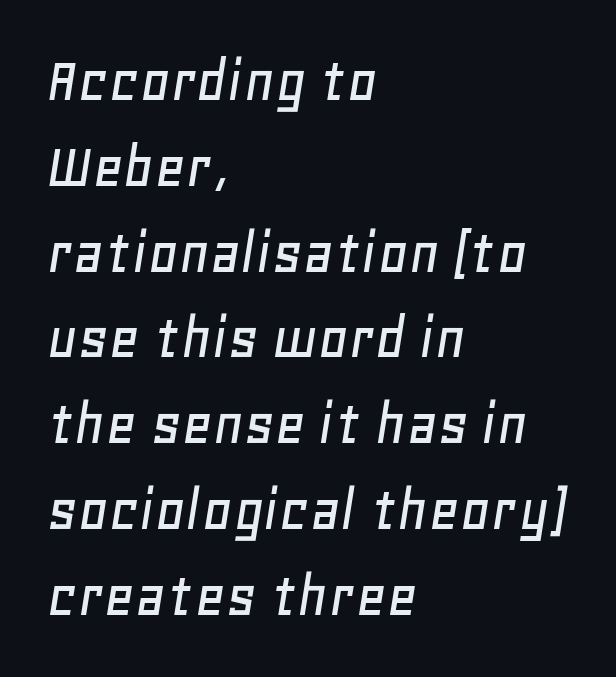
The image shows 66 px text type, italic (leaning right); set left-aligned, normal line spacing (1.3x), normal letter spacing, not underlined; low stroke contrast and a large x-height.
